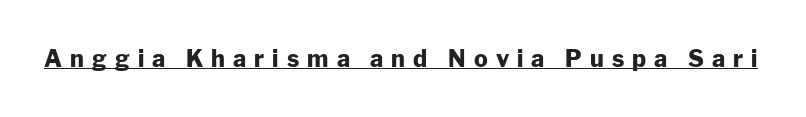
Q: Is the text bold? A: Yes.
Q: Is the text italic (slanted)? A: No, it is upright.
Q: Is the text underlined? A: Yes.
Q: Is the spacing between letters normal or unusually wide? A: Unusually wide.
